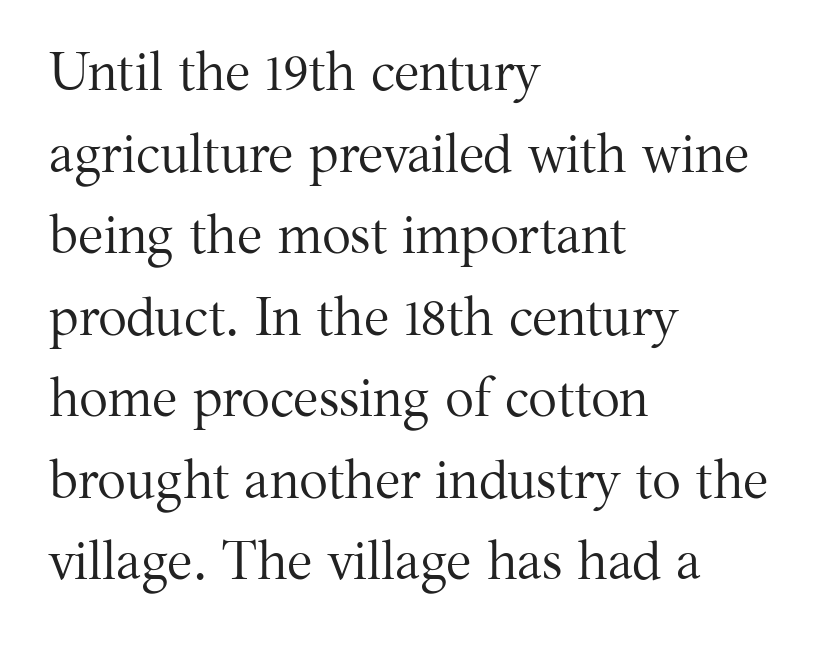
The image shows 54 px regular-weight serif type, upright; set left-aligned, normal line spacing (1.51x), normal letter spacing, not underlined; medium stroke contrast and a medium x-height.
